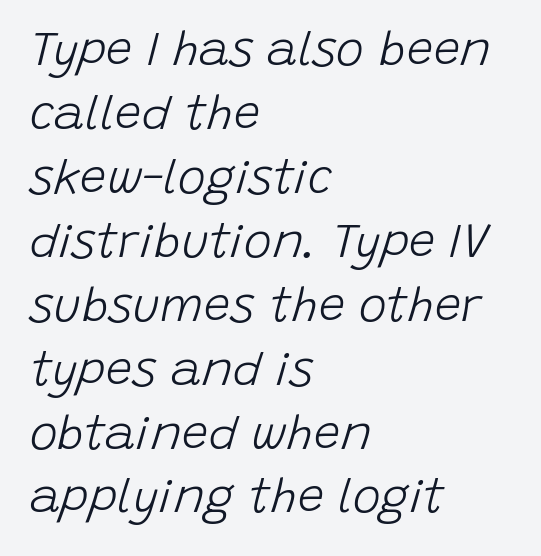
{"italic": "yes", "lean": "right", "slant_degrees": 15, "bold": "no", "weight": "light", "width": "normal", "stroke_contrast": "low", "x_height": "large", "monospaced": "no", "underline": "no", "align": "left", "line_spacing": "normal", "line_spacing_ratio": 1.36, "letter_spacing": "normal", "letter_spacing_em": 0.0, "glyph_px": 47}
